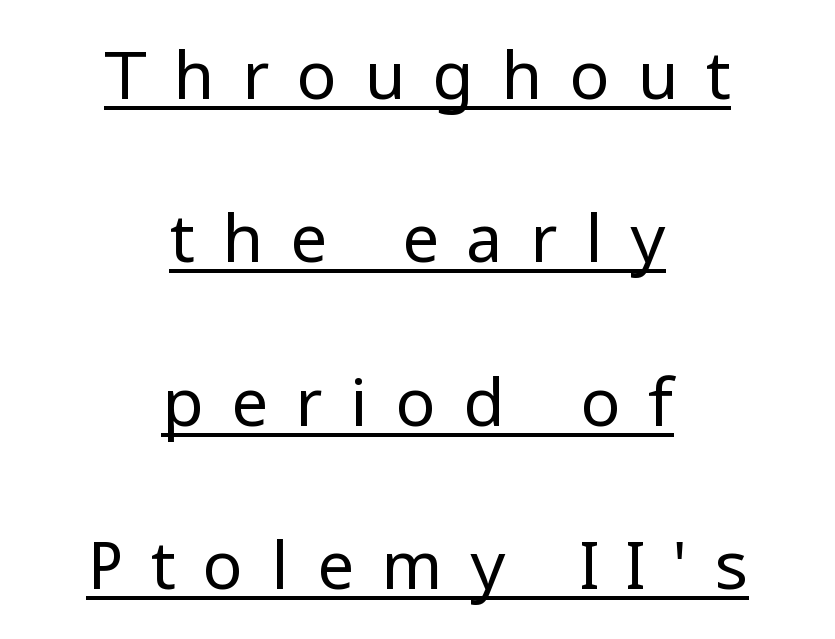
Caption: expanded tracking, letters set apart. Emphasis is given by a line drawn under the lettering. Interline gaps are noticeably wide in this sample. It's the straight-up-and-down kind of type.
